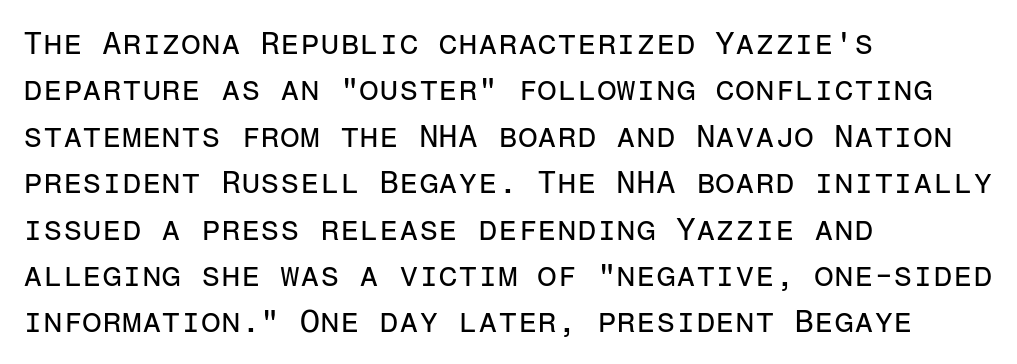
The rag falls on the right side of this text block. The font is comparable to plain body text, perhaps lighter. Are there feet on the stems? There aren't — it's a sans. What's the leading like? Ordinary, nothing unusual. A clean baseline with only descenders dipping below it. The font's upright variant was chosen for this text.
